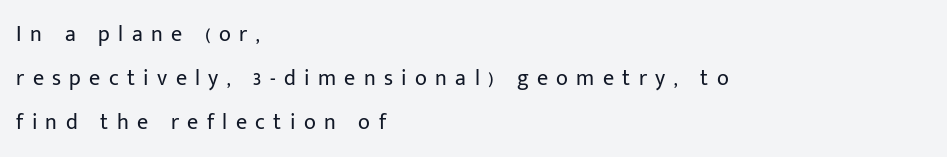
Q: Is the text bold? A: No.
Q: Is the text italic (slanted)? A: No, it is upright.
Q: Is the text underlined? A: No.
Q: How is the paragraph aligned? A: Left-aligned.
Q: Is the spacing between letters normal or unusually wide? A: Unusually wide.
Q: Is the spacing between lines tight, normal or loose? A: Loose.
